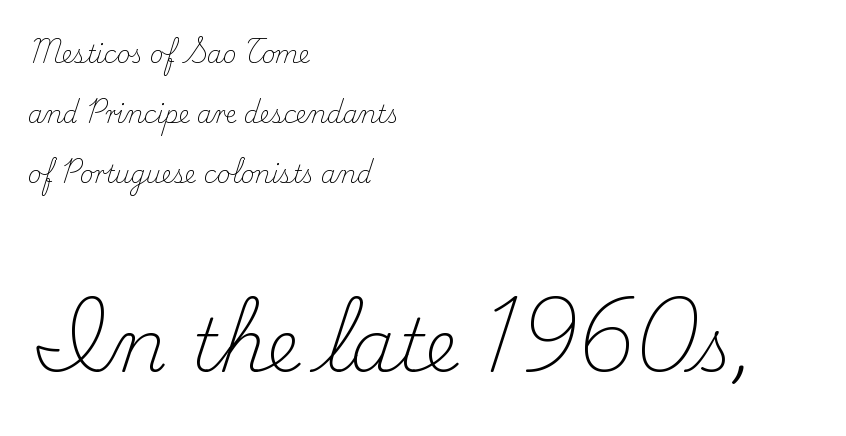
{"serif": "yes", "bold": "no", "weight": "light", "width": "normal", "stroke_contrast": "medium", "x_height": "small", "monospaced": "no", "underline": "no", "align": "left", "line_spacing": "loose", "line_spacing_ratio": 2.49, "letter_spacing": "normal", "letter_spacing_em": 0.0, "larger_block": "second", "size_ratio": 3.04, "glyph_px": 73}
